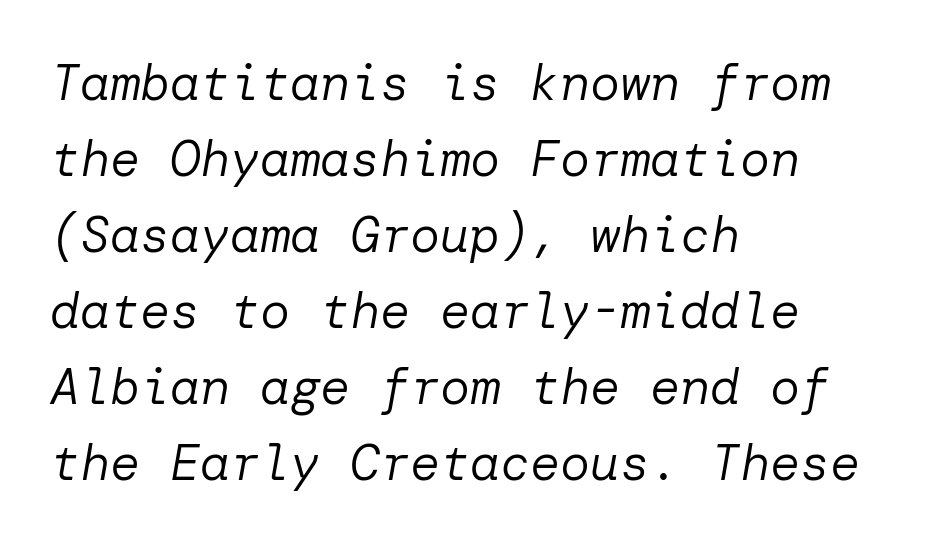
The image shows 50 px regular-weight type, italic (leaning right); set left-aligned, normal line spacing (1.52x), normal letter spacing, not underlined; low stroke contrast and a medium x-height.
